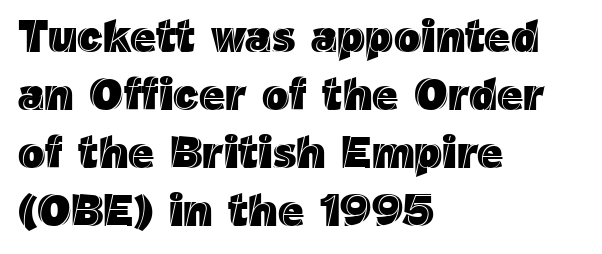
{"italic": "no", "width": "normal", "x_height": "medium", "monospaced": "no", "underline": "no", "align": "left", "line_spacing": "normal", "line_spacing_ratio": 1.29, "letter_spacing": "normal", "letter_spacing_em": 0.0, "glyph_px": 45}
